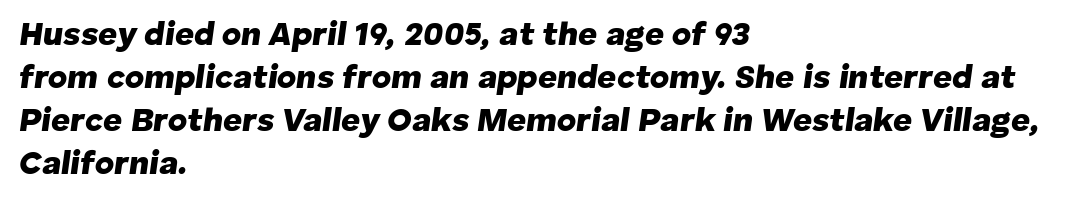
Q: Is the text bold? A: Yes.
Q: Is the text italic (slanted)? A: Yes, it leans right by about 8 degrees.
Q: Is the text underlined? A: No.
Q: How is the paragraph aligned? A: Left-aligned.
Q: Is the spacing between letters normal or unusually wide? A: Normal.
Q: Is the spacing between lines tight, normal or loose? A: Normal.
Q: Width (condensed, normal, or wide)? A: Normal.
Q: Stroke contrast? A: Low.
Q: x-height? A: Medium.
Q: Monospaced? A: No.
